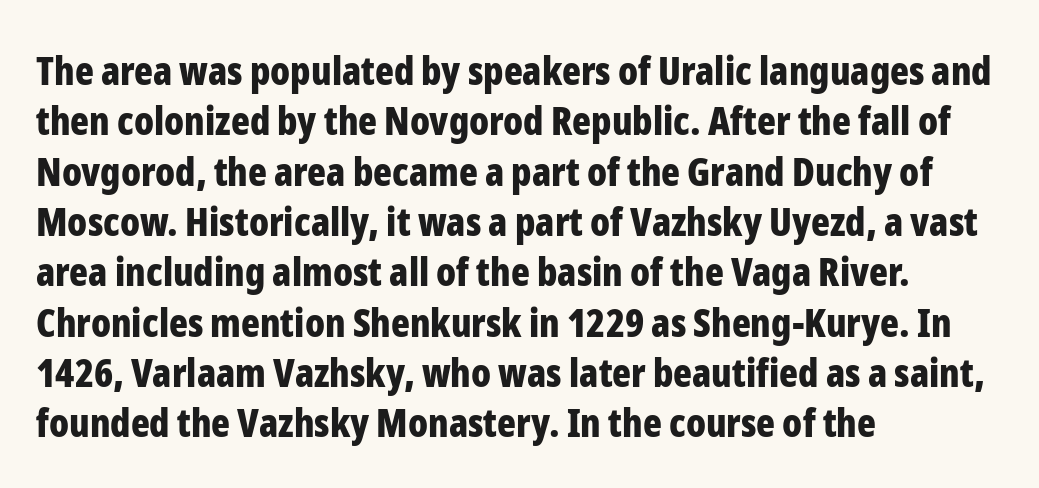
These words are printed bold, with thick strokes throughout. Underlining? Definitely not there. Each word holds together tightly as a unit, with standard inter-letter gaps. Do the characters align in a grid? No, the font is proportional. These lines are set flush left with a ragged right edge. The rows are spaced the way most documents space them.
